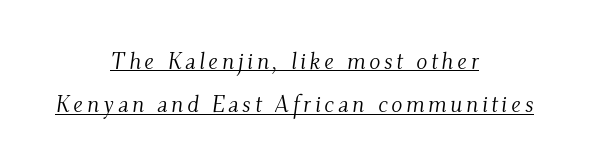
Q: Is the text bold? A: No.
Q: Is the text italic (slanted)? A: Yes, it leans right by about 9 degrees.
Q: Is the text underlined? A: Yes.
Q: How is the paragraph aligned? A: Centered.
